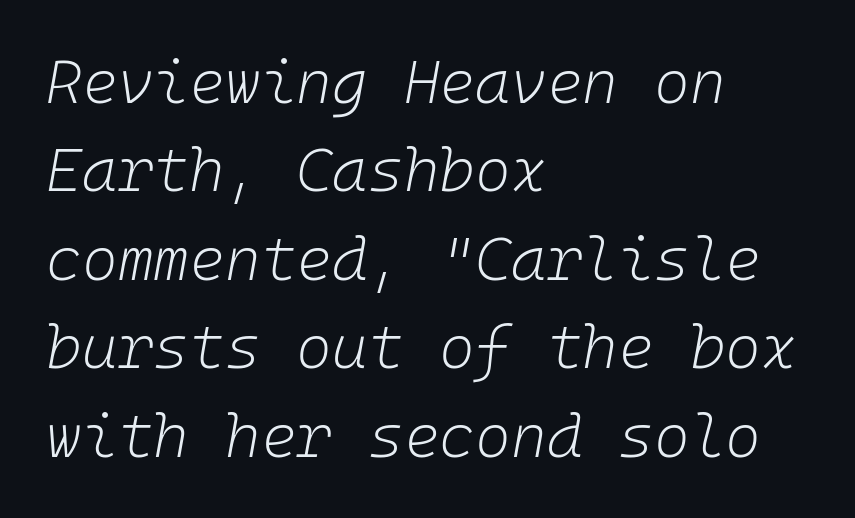
{"italic": "yes", "lean": "right", "slant_degrees": 10, "bold": "no", "weight": "light", "width": "normal", "stroke_contrast": "low", "x_height": "medium", "underline": "no", "align": "left", "line_spacing": "normal", "line_spacing_ratio": 1.45, "letter_spacing": "normal", "letter_spacing_em": 0.0, "glyph_px": 61}
